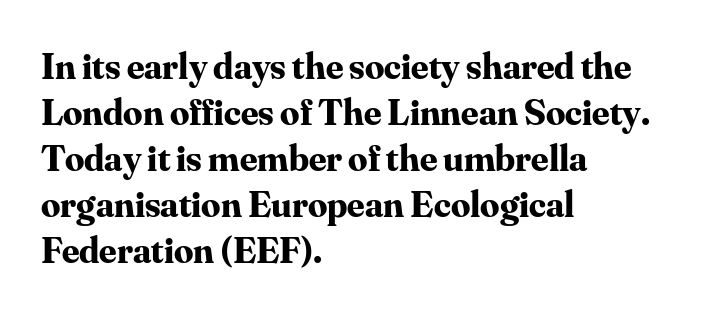
The image shows 38 px bold serif type, upright; set left-aligned, line spacing 1.21x, normal letter spacing, not underlined; medium stroke contrast and a small x-height.
